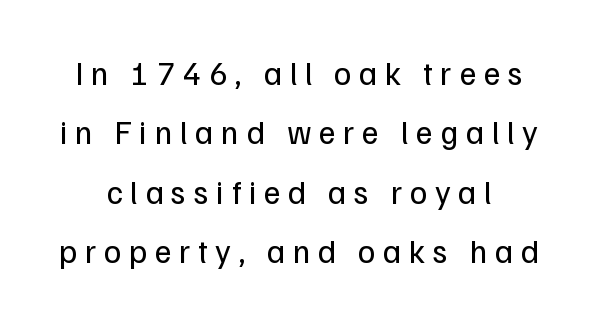
The image shows 33 px regular-weight sans-serif type, upright; set line spacing 1.8x, unusually wide letter spacing (+0.23 em), not underlined; low stroke contrast and a medium x-height.
